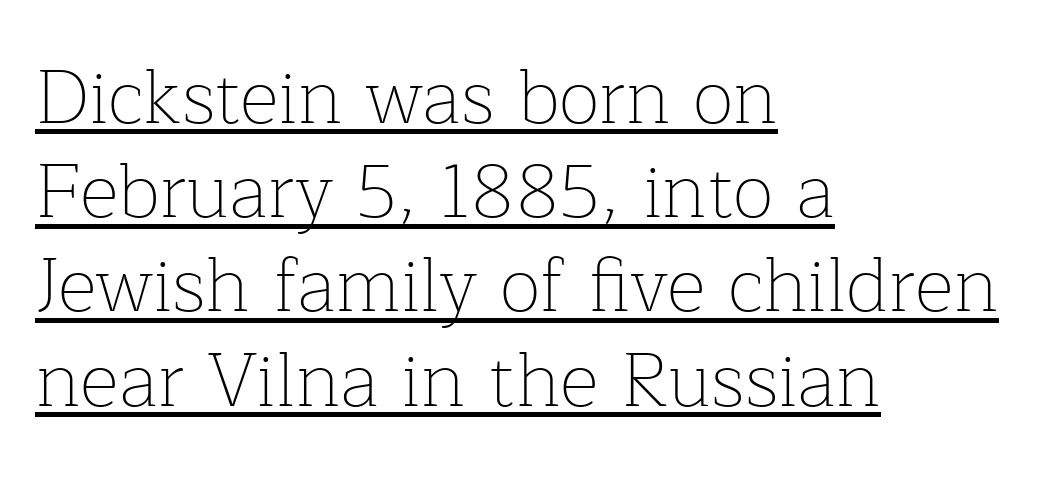
Q: Is the text bold? A: No.
Q: Is the text italic (slanted)? A: No, it is upright.
Q: Is the typeface a serif or a sans-serif typeface? A: Serif.
Q: Is the text underlined? A: Yes.
Q: How is the paragraph aligned? A: Left-aligned.
Q: Is the spacing between letters normal or unusually wide? A: Normal.
Q: Width (condensed, normal, or wide)? A: Normal.
Q: Stroke contrast? A: Low.
Q: x-height? A: Medium.
Q: Monospaced? A: No.
